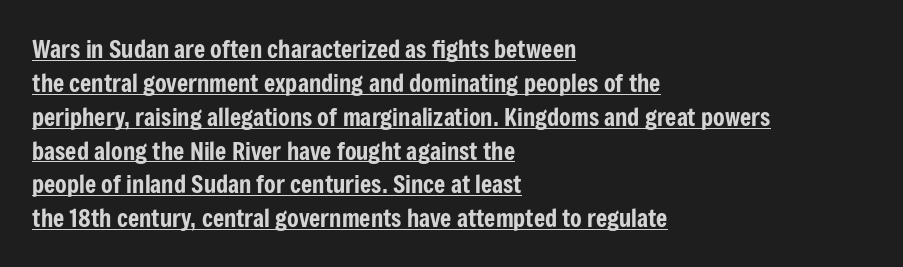
{"italic": "no", "underline": "yes", "align": "left", "line_spacing": "normal", "line_spacing_ratio": 1.41, "letter_spacing": "normal", "letter_spacing_em": 0.0, "glyph_px": 24}
